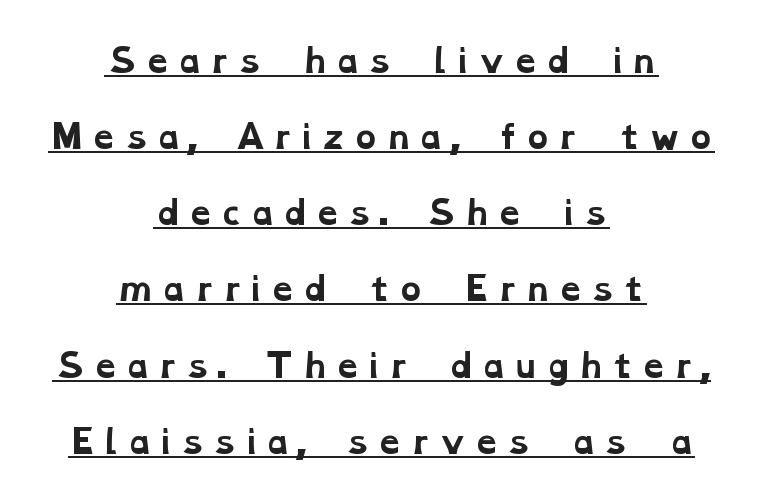
The image shows 32 px bold, wide serif type; set centered, loose line spacing (2.38x), underlined; low stroke contrast and a medium x-height.
